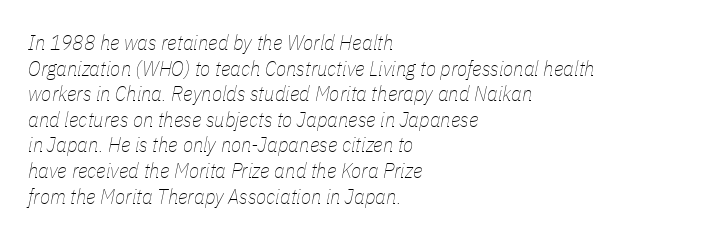
Q: Is the text bold? A: No.
Q: Is the text italic (slanted)? A: Yes, it leans right by about 11 degrees.
Q: Is the text underlined? A: No.
Q: How is the paragraph aligned? A: Left-aligned.
Q: Is the spacing between letters normal or unusually wide? A: Normal.
